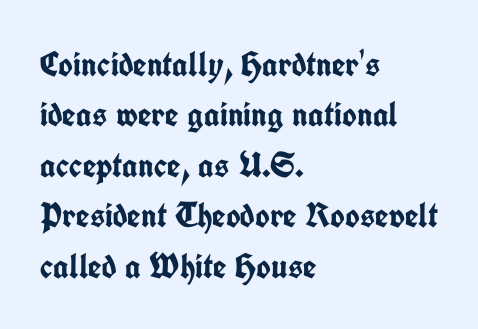
Beneath every word, the page is bare. Whoever set this chose a conventional vertical rhythm. Nope, no serifs anywhere on these letters. The letters advance in unequal steps, a hallmark of proportional type.
